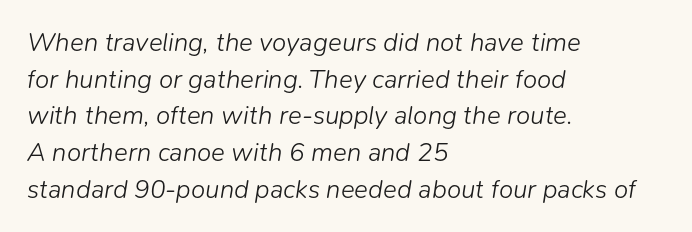
Notice how descenders clear the ascenders below comfortably — that's standard leading. The lettering tilts uniformly, giving the passage an italic look. Is the stroke heavy? The answer is a plain regular-or-lighter. Plain, unruled lines of type. How are the letters spaced? Ordinarily, with no added tracking. Teacher's note: observe the even left margin — that is flush-left alignment.
